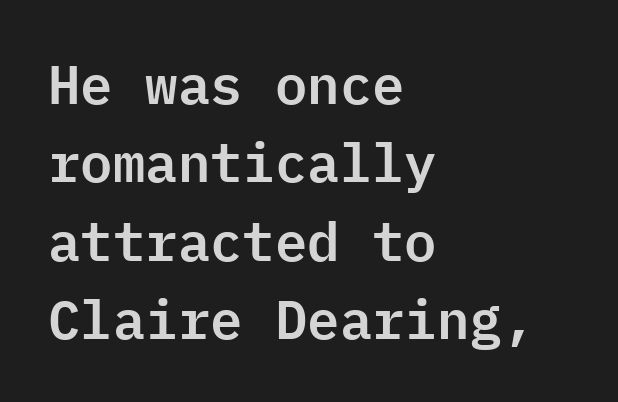
Q: Is the text italic (slanted)? A: No, it is upright.
Q: Is the typeface a serif or a sans-serif typeface? A: Sans-serif.
Q: Is the text underlined? A: No.
Q: How is the paragraph aligned? A: Left-aligned.
Q: Is the spacing between letters normal or unusually wide? A: Normal.
Q: Is the spacing between lines tight, normal or loose? A: Normal.
Q: Width (condensed, normal, or wide)? A: Normal.
Q: Stroke contrast? A: Low.
Q: x-height? A: Medium.
Q: Monospaced? A: Yes.
